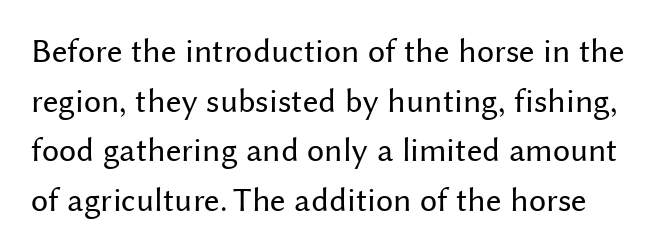
{"serif": "no", "italic": "no", "bold": "no", "weight": "regular", "width": "normal", "stroke_contrast": "medium", "x_height": "medium", "monospaced": "no", "underline": "no", "line_spacing": "normal", "line_spacing_ratio": 1.46, "letter_spacing": "normal", "letter_spacing_em": 0.0, "glyph_px": 34}
